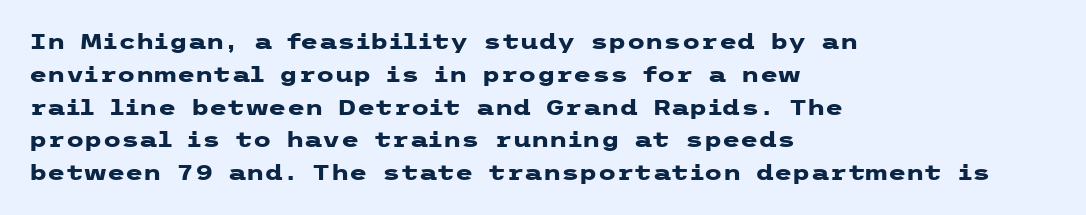
The image shows 21 px bold type, upright; set left-aligned, normal line spacing (1.56x), normal letter spacing, not underlined.
